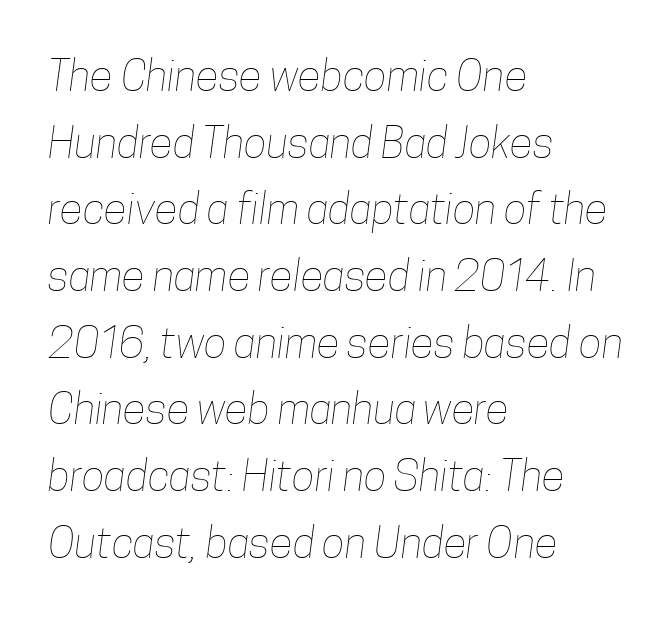
The image shows 43 px thin, condensed type; set left-aligned, normal line spacing (1.55x), normal letter spacing, not underlined; low stroke contrast and a medium x-height.
